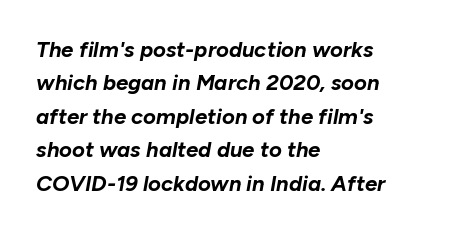
No word sits above an underline. How are the letters spaced? Ordinarily, with no added tracking. Does the lettering tilt? It does — this is italic. Every row of glyphs begins at an identical x-position on the left.
